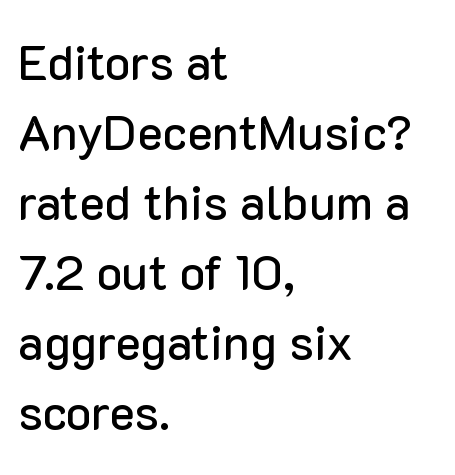
{"serif": "no", "italic": "no", "width": "normal", "stroke_contrast": "low", "x_height": "medium", "monospaced": "no", "underline": "no", "align": "left", "line_spacing": "normal", "line_spacing_ratio": 1.46, "letter_spacing": "normal", "letter_spacing_em": 0.0, "glyph_px": 48}
